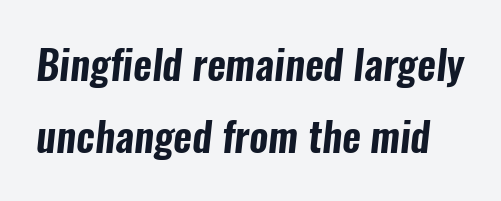
Honestly, the letter spacing is just normal — you wouldn't notice it. Character widths vary here, with narrow letters taking less room than wide ones. The words here are not underlined. Nothing sits at the stroke ends, so this counts as sans-serif.
